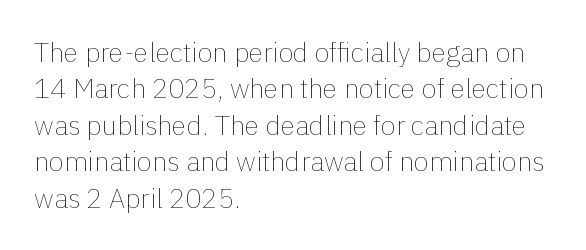
Q: Is the text bold? A: No.
Q: Is the text italic (slanted)? A: No, it is upright.
Q: Is the text underlined? A: No.
Q: How is the paragraph aligned? A: Left-aligned.
Q: Is the spacing between letters normal or unusually wide? A: Normal.
Q: Is the spacing between lines tight, normal or loose? A: Normal.
